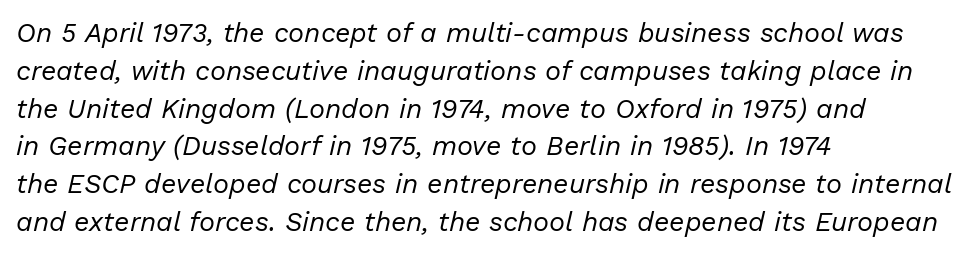
Observe the ordinary spacing: letters are neighbours, not strangers. The gap between lines stays unmarked. Slanted lettering throughout. The paragraph has a hard left edge and a soft right edge. Students, observe: this is what conventionally led text looks like.
